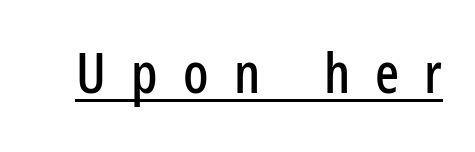
Q: Is the text italic (slanted)? A: No, it is upright.
Q: Is the typeface a serif or a sans-serif typeface? A: Sans-serif.
Q: Is the text underlined? A: Yes.
Q: Is the spacing between letters normal or unusually wide? A: Unusually wide.
Q: Width (condensed, normal, or wide)? A: Condensed.
Q: Stroke contrast? A: Low.
Q: x-height? A: Medium.
Q: Monospaced? A: No.
